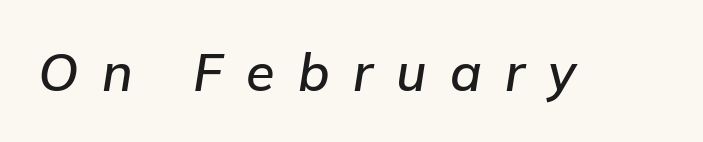
{"italic": "yes", "lean": "right", "slant_degrees": 9, "width": "normal", "stroke_contrast": "low", "x_height": "medium", "monospaced": "no", "underline": "no", "letter_spacing": "wide", "letter_spacing_em": 0.45, "glyph_px": 52}
